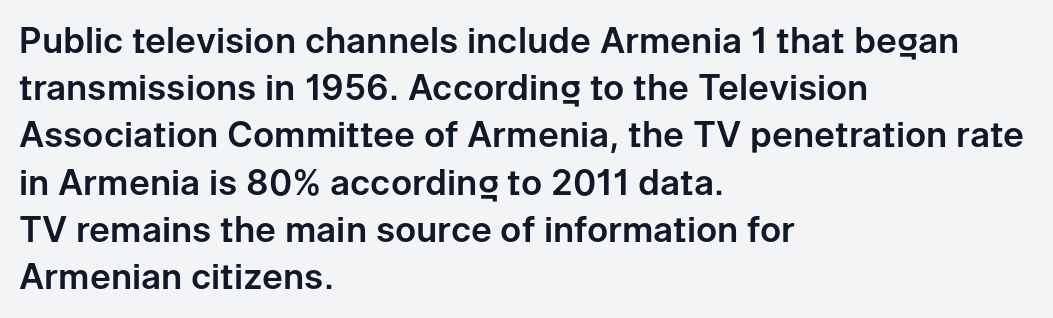
{"serif": "no", "italic": "no", "width": "normal", "stroke_contrast": "low", "x_height": "medium", "monospaced": "no", "underline": "no", "align": "left", "line_spacing": "normal", "line_spacing_ratio": 1.35, "letter_spacing": "normal", "letter_spacing_em": 0.0, "glyph_px": 35}
